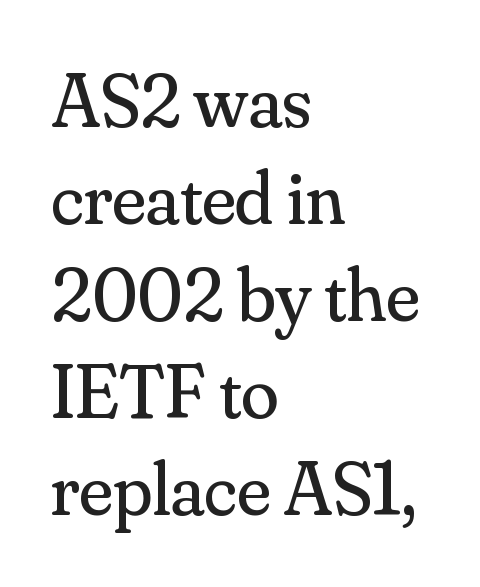
Q: Is the text bold? A: No.
Q: Is the text italic (slanted)? A: No, it is upright.
Q: Is the typeface a serif or a sans-serif typeface? A: Serif.
Q: Is the text underlined? A: No.
Q: How is the paragraph aligned? A: Left-aligned.
Q: Is the spacing between letters normal or unusually wide? A: Normal.
Q: Is the spacing between lines tight, normal or loose? A: Normal.
Q: Width (condensed, normal, or wide)? A: Normal.
Q: Stroke contrast? A: Medium.
Q: x-height? A: Small.
Q: Monospaced? A: No.
